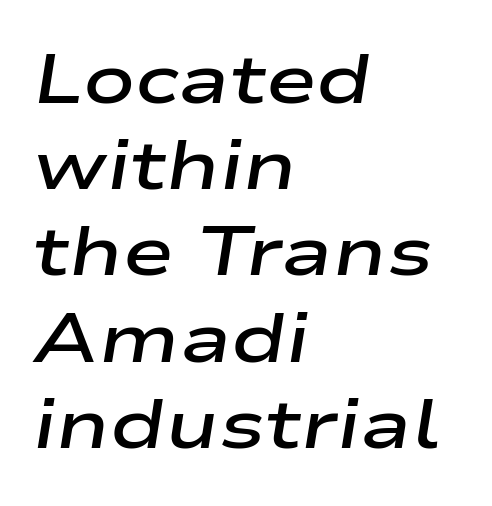
Q: Is the text bold? A: Semi-bold.
Q: Is the text italic (slanted)? A: Yes, it leans right by about 9 degrees.
Q: Is the text underlined? A: No.
Q: How is the paragraph aligned? A: Left-aligned.
Q: Is the spacing between letters normal or unusually wide? A: Normal.
Q: Is the spacing between lines tight, normal or loose? A: Normal.
Q: Width (condensed, normal, or wide)? A: Wide.
Q: Stroke contrast? A: Low.
Q: x-height? A: Medium.
Q: Monospaced? A: No.
